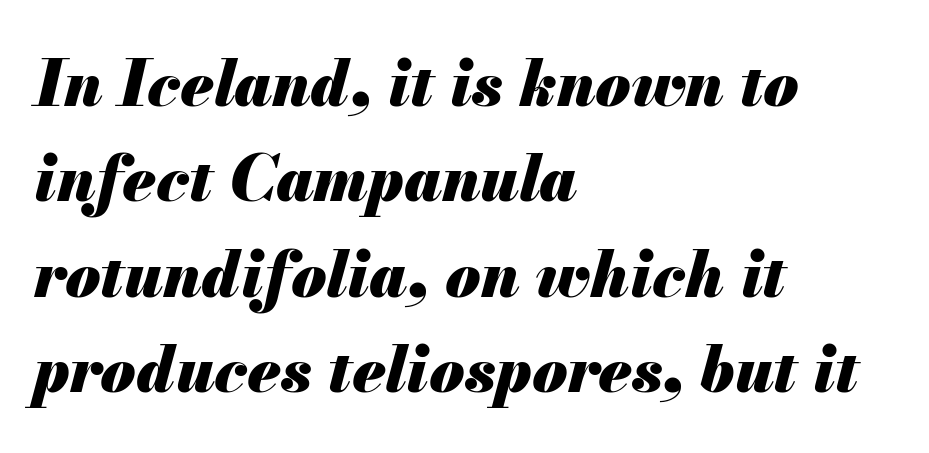
Q: Is the text bold? A: Yes.
Q: Is the text italic (slanted)? A: Yes, it leans right by about 13 degrees.
Q: Is the text underlined? A: No.
Q: How is the paragraph aligned? A: Left-aligned.
Q: Is the spacing between letters normal or unusually wide? A: Normal.
Q: Is the spacing between lines tight, normal or loose? A: Normal.
Q: Width (condensed, normal, or wide)? A: Normal.
Q: Stroke contrast? A: Medium.
Q: x-height? A: Small.
Q: Monospaced? A: No.
